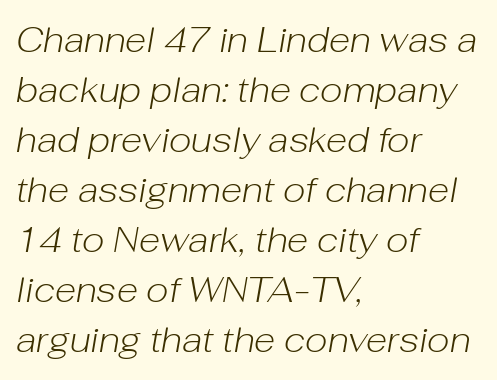
{"italic": "yes", "lean": "right", "slant_degrees": 10, "bold": "no", "weight": "light", "width": "normal", "stroke_contrast": "low", "x_height": "medium", "monospaced": "no", "underline": "no", "align": "left", "line_spacing": "normal", "line_spacing_ratio": 1.43, "letter_spacing": "normal", "letter_spacing_em": 0.0, "glyph_px": 35}
